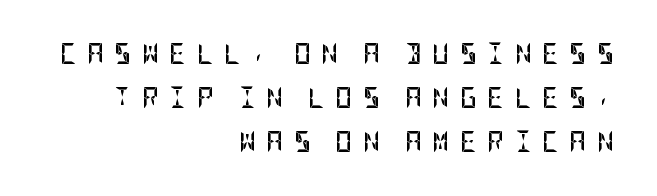
Q: Is the text bold? A: Yes.
Q: Is the text italic (slanted)? A: No, it is upright.
Q: Is the text underlined? A: No.
Q: How is the paragraph aligned? A: Right-aligned.
Q: Is the spacing between letters normal or unusually wide? A: Unusually wide.
Q: Is the spacing between lines tight, normal or loose? A: Loose.
